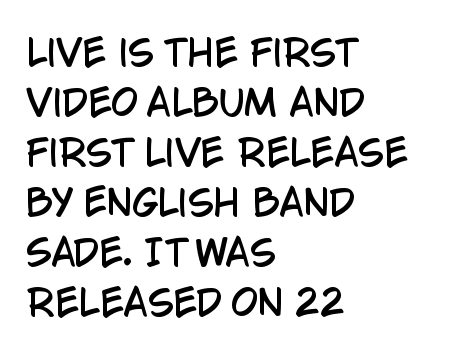
Nobody touched the tracking dial on this one. Posture: vertical. Each letter keeps its own natural width here, so spacing adapts to shape. Just letters on the line, the space beneath them empty. Caption: multi-line text, flush left, ragged right.
